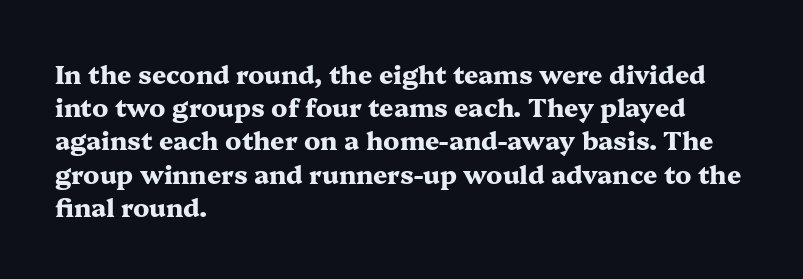
{"italic": "no", "bold": "yes", "underline": "no", "align": "left", "line_spacing": "normal", "line_spacing_ratio": 1.33, "letter_spacing": "normal", "letter_spacing_em": 0.0, "glyph_px": 25}
